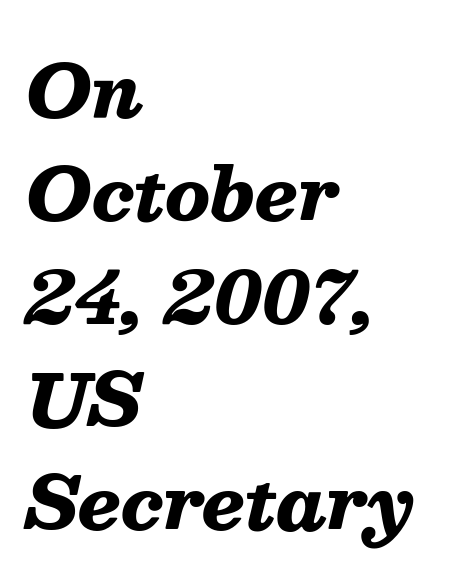
In terms of posture, this sample is oblique. The paragraph shown leans on its left margin. The gaps between neighbouring characters are ordinary and unremarkable. Type without underlining. Do the characters align in a grid? No, the font is proportional.
